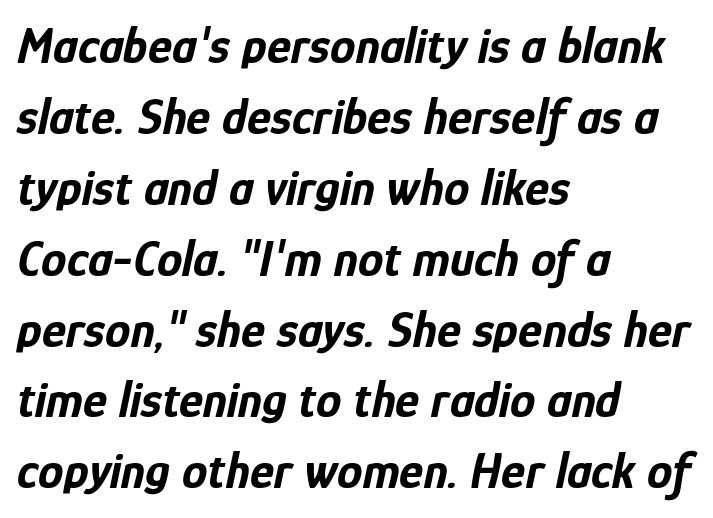
Q: Is the text bold? A: Yes.
Q: Is the text italic (slanted)? A: Yes, it leans right by about 12 degrees.
Q: Is the text underlined? A: No.
Q: How is the paragraph aligned? A: Left-aligned.
Q: Is the spacing between letters normal or unusually wide? A: Normal.
Q: Is the spacing between lines tight, normal or loose? A: Normal.
Q: Width (condensed, normal, or wide)? A: Condensed.
Q: Stroke contrast? A: Low.
Q: x-height? A: Medium.
Q: Monospaced? A: No.
